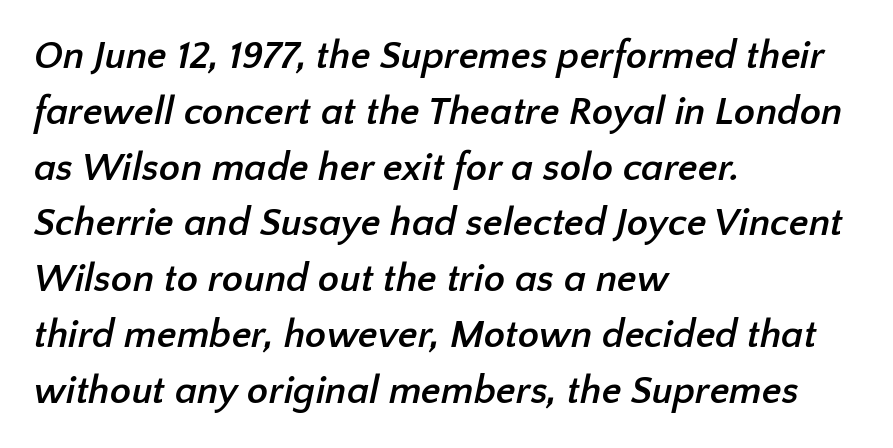
Q: Is the text bold? A: Yes.
Q: Is the typeface a serif or a sans-serif typeface? A: Sans-serif.
Q: Is the text underlined? A: No.
Q: How is the paragraph aligned? A: Left-aligned.
Q: Is the spacing between letters normal or unusually wide? A: Normal.
Q: Is the spacing between lines tight, normal or loose? A: Normal.
Q: Width (condensed, normal, or wide)? A: Normal.
Q: Stroke contrast? A: Low.
Q: x-height? A: Medium.
Q: Monospaced? A: No.
